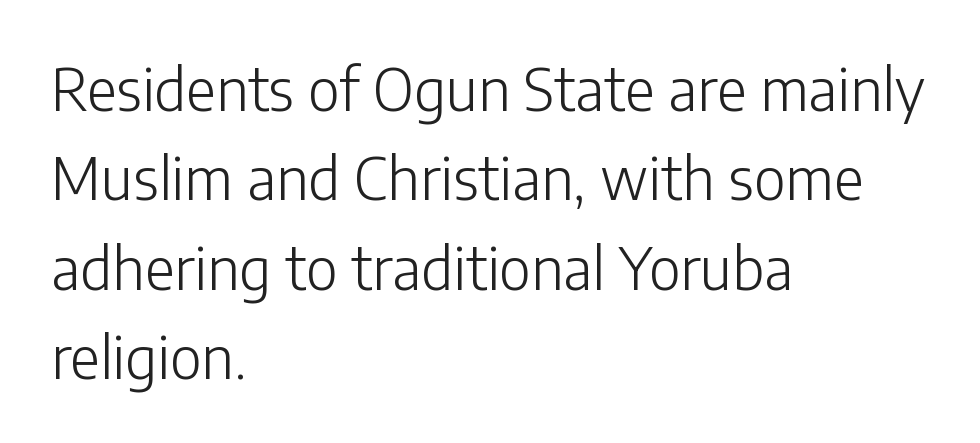
{"serif": "no", "italic": "no", "bold": "no", "weight": "light", "width": "normal", "stroke_contrast": "low", "x_height": "medium", "monospaced": "no", "underline": "no", "align": "left", "line_spacing": "normal", "line_spacing_ratio": 1.54, "letter_spacing": "normal", "letter_spacing_em": 0.0, "glyph_px": 58}
